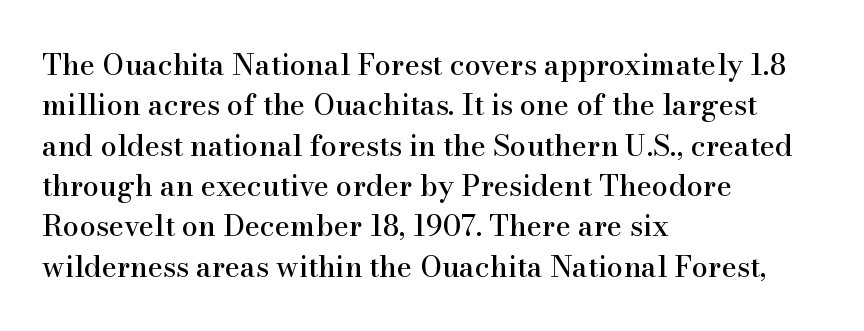
The image shows 29 px serif type, upright; set left-aligned, normal line spacing (1.39x), normal letter spacing, not underlined; high stroke contrast and a small x-height.
